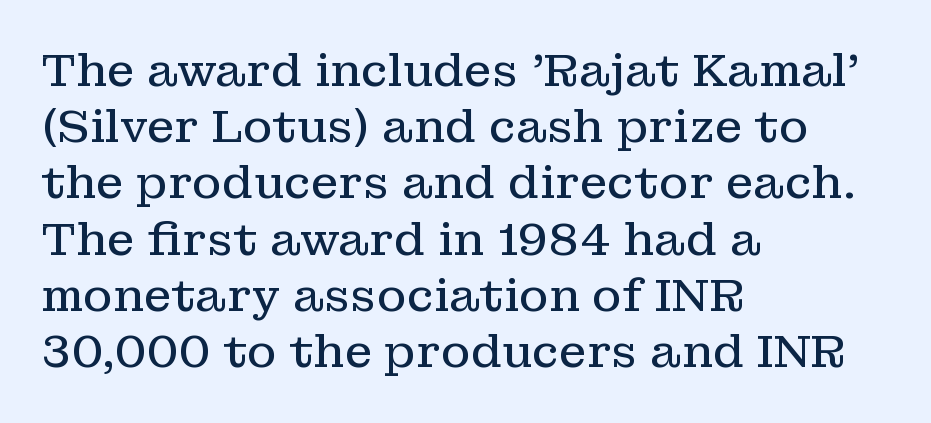
The image shows 45 px regular-weight serif type, upright; set left-aligned, normal line spacing (1.25x), normal letter spacing, not underlined; low stroke contrast and a medium x-height.
